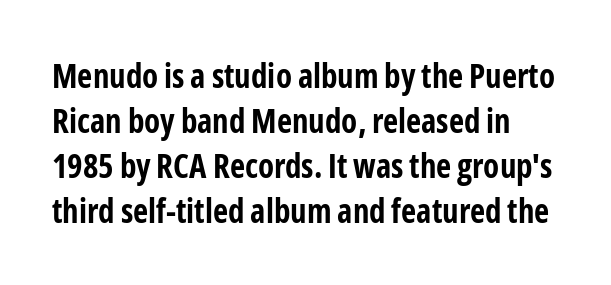
Looks like regular typesetting: each glyph gets only the width it needs. The baseline area is clear. Does the type have serifs? No, each stem ends abruptly. Whoever set this chose a conventional vertical rhythm. I'd describe the lettering as bold — thick and assertive.
